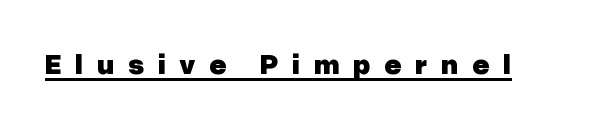
The specimen includes a rule beneath the text block's lines. The horizontal fit of the characters is loose and conspicuously gappy. Each letter's strokes conclude bluntly, with no projecting serifs. Rendered with straight, roman letterforms.
